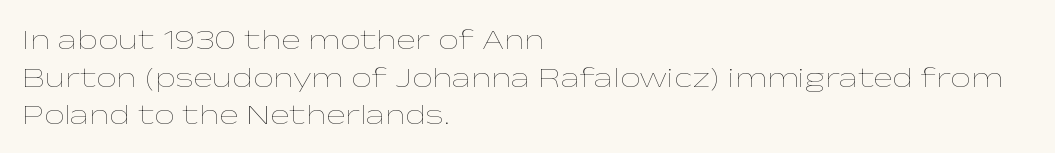
Leading: standard. Vertical strokes here are truly vertical. Caption: face not bold, strokes unweighted. A clean baseline with only descenders dipping below it. Reading down the block, your eye returns to a fixed left position each line.
